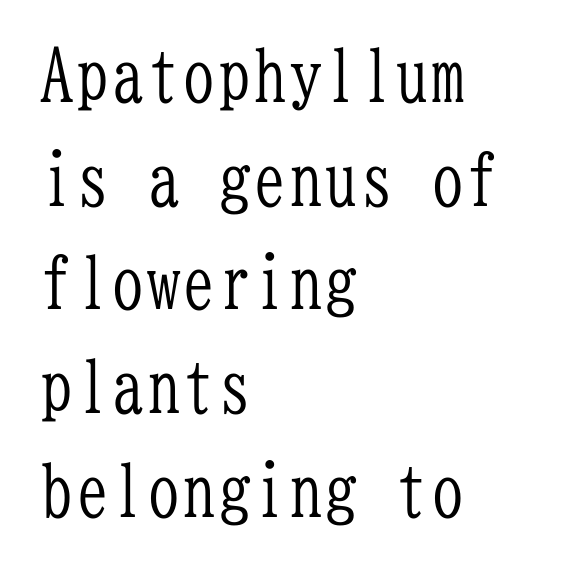
Q: Is the text bold? A: No.
Q: Is the text italic (slanted)? A: No, it is upright.
Q: Is the typeface a serif or a sans-serif typeface? A: Serif.
Q: Is the text underlined? A: No.
Q: How is the paragraph aligned? A: Left-aligned.
Q: Is the spacing between letters normal or unusually wide? A: Normal.
Q: Is the spacing between lines tight, normal or loose? A: Normal.
Q: Width (condensed, normal, or wide)? A: Condensed.
Q: Stroke contrast? A: Low.
Q: x-height? A: Medium.
Q: Monospaced? A: Yes.
